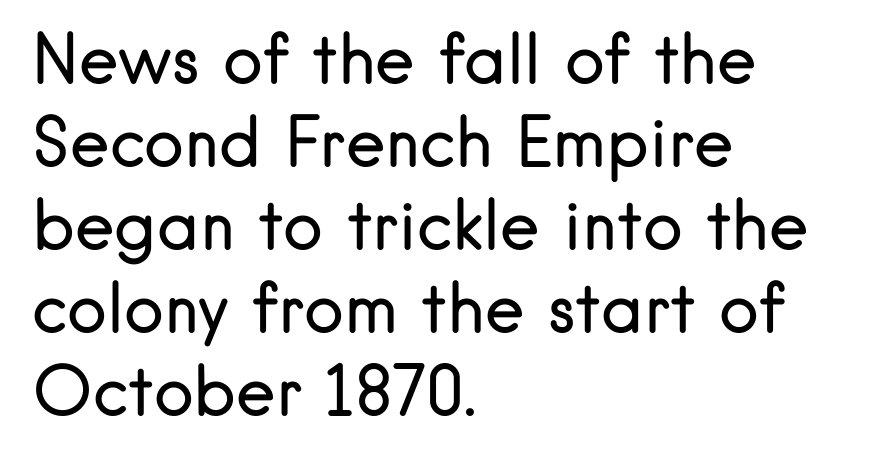
Q: Is the text bold? A: No.
Q: Is the text italic (slanted)? A: No, it is upright.
Q: Is the typeface a serif or a sans-serif typeface? A: Sans-serif.
Q: Is the text underlined? A: No.
Q: How is the paragraph aligned? A: Left-aligned.
Q: Is the spacing between letters normal or unusually wide? A: Normal.
Q: Width (condensed, normal, or wide)? A: Normal.
Q: Stroke contrast? A: Low.
Q: x-height? A: Small.
Q: Monospaced? A: No.
